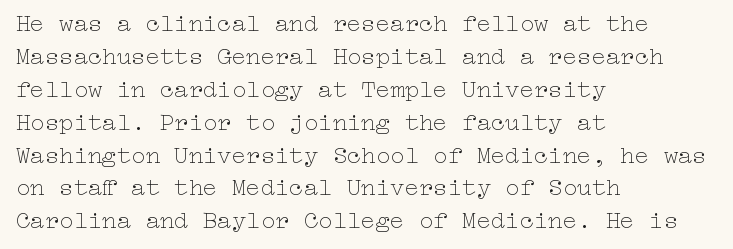
These lines stack with their left ends in a neat column. Letters rest on an invisible, unmarked baseline. The lines sit at an ordinary, default distance from one another. The type sits square on the baseline with zero lean. No letter is thick-stroked: the sample isn't bold. Default kerning and tracking; the words read as compact shapes.
